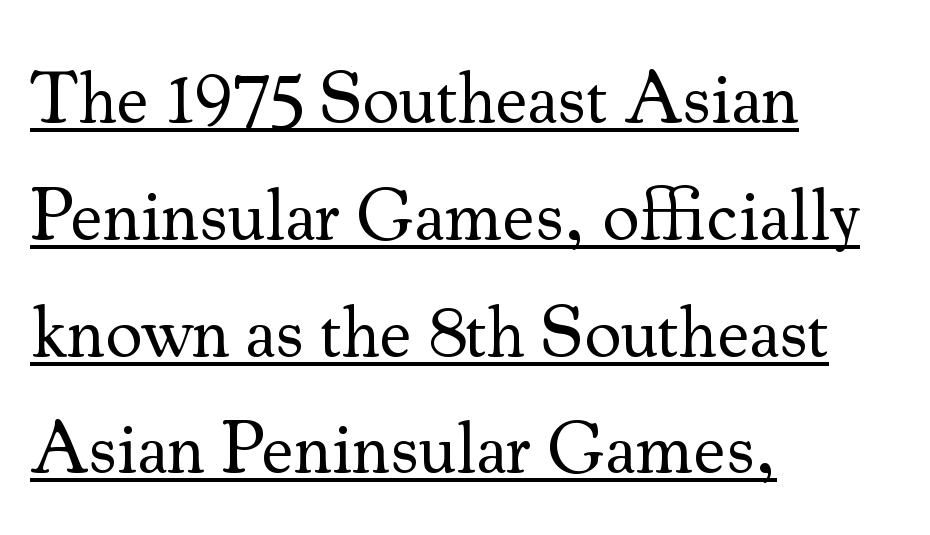
{"serif": "yes", "italic": "no", "bold": "no", "weight": "regular", "width": "normal", "stroke_contrast": "medium", "x_height": "small", "monospaced": "no", "underline": "yes", "align": "left", "line_spacing": "normal", "line_spacing_ratio": 1.6, "letter_spacing": "normal", "letter_spacing_em": 0.0, "glyph_px": 73}
